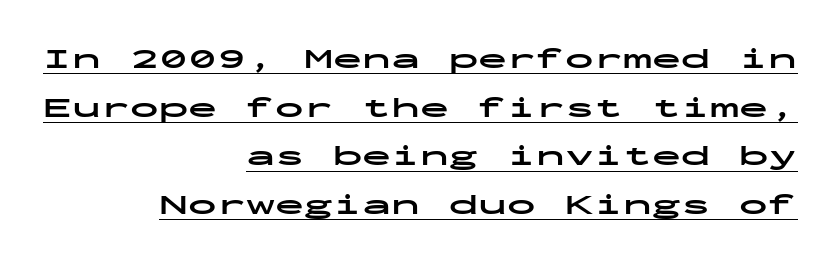
The image shows 29 px bold, wide sans-serif type, upright, monospaced; set right-aligned, normal line spacing (1.68x), normal letter spacing, underlined; low stroke contrast and a medium x-height.
